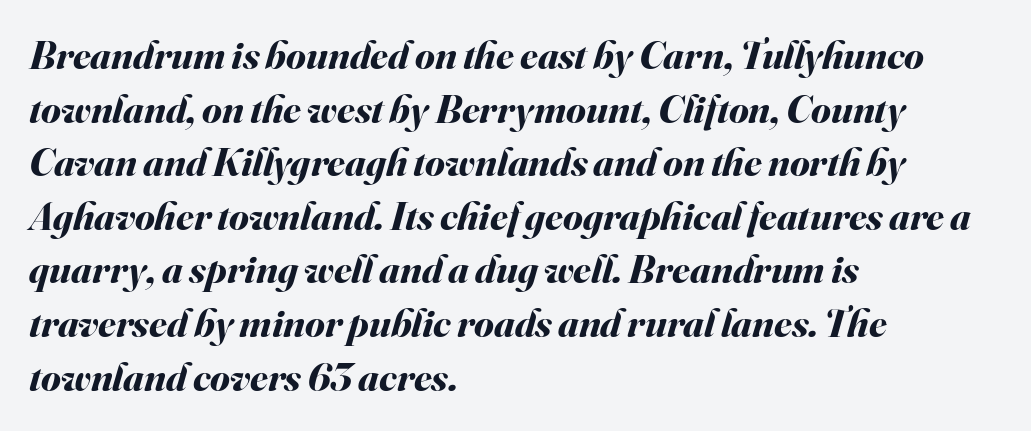
{"italic": "yes", "lean": "right", "slant_degrees": 16, "bold": "yes", "weight": "bold", "width": "normal", "stroke_contrast": "medium", "x_height": "small", "monospaced": "no", "underline": "no", "align": "left", "line_spacing": "normal", "line_spacing_ratio": 1.34, "letter_spacing": "normal", "letter_spacing_em": 0.0, "glyph_px": 40}
